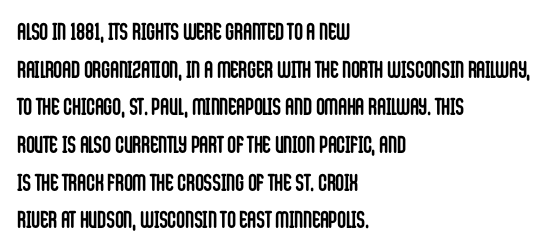
{"italic": "no", "bold": "yes", "underline": "no", "align": "left", "line_spacing": "normal", "line_spacing_ratio": 1.57, "letter_spacing": "normal", "letter_spacing_em": 0.0, "glyph_px": 24}
